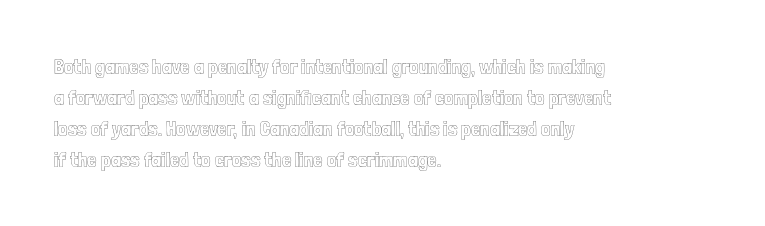
The image shows 21 px text type, upright; set left-aligned, normal line spacing (1.47x), normal letter spacing, not underlined.
